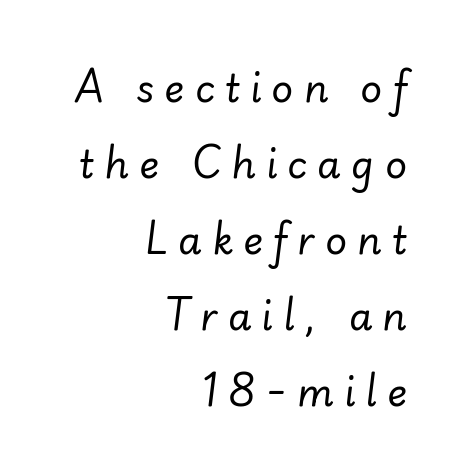
Q: Is the text bold? A: No.
Q: Is the text italic (slanted)? A: Yes, it leans right by about 7 degrees.
Q: Is the text underlined? A: No.
Q: How is the paragraph aligned? A: Right-aligned.
Q: Is the spacing between letters normal or unusually wide? A: Unusually wide.
Q: Is the spacing between lines tight, normal or loose? A: Loose.
Q: Width (condensed, normal, or wide)? A: Normal.
Q: Stroke contrast? A: Low.
Q: x-height? A: Small.
Q: Monospaced? A: No.
